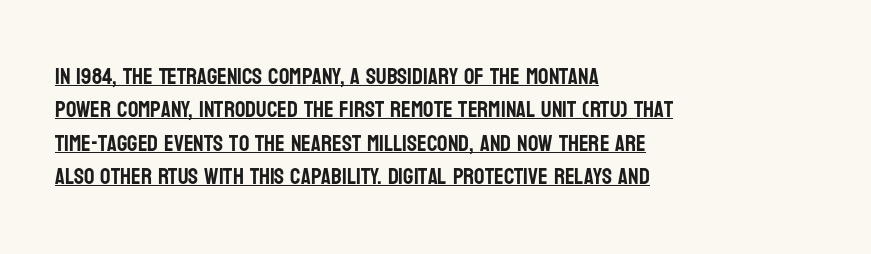
Q: Is the text italic (slanted)? A: No, it is upright.
Q: Is the text underlined? A: Yes.
Q: How is the paragraph aligned? A: Left-aligned.
Q: Is the spacing between letters normal or unusually wide? A: Normal.
Q: Is the spacing between lines tight, normal or loose? A: Normal.
